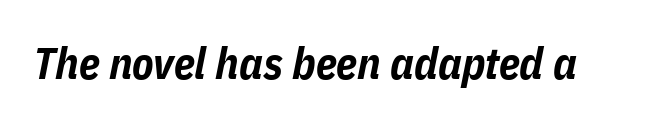
Bold? Absolutely — the strokes are thick and heavy. An italicized treatment has been applied to the whole sample. The letters sit at their default tracking, neither squeezed nor spread. The baseline area is clear.
